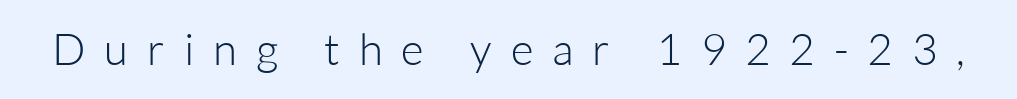
The image shows 44 px light sans-serif type, upright; set unusually wide letter spacing (+0.43 em), not underlined; low stroke contrast and a medium x-height.
